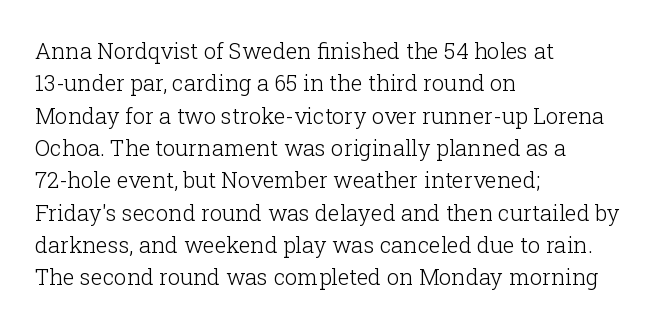
Does extra space separate the letters? No, they use regular spacing. Compared with a typical body face, this is equally light or lighter still. Casual observation: everything's shoved over to the left. This sample keeps an unexceptional amount of space between lines.
